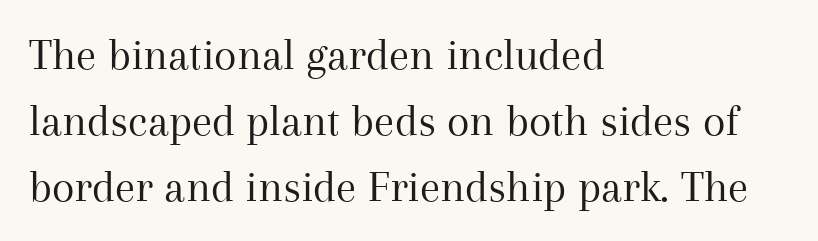
{"serif": "yes", "italic": "no", "bold": "no", "weight": "regular", "width": "normal", "stroke_contrast": "medium", "x_height": "medium", "monospaced": "no", "underline": "no", "align": "left", "line_spacing": "normal", "line_spacing_ratio": 1.43, "letter_spacing": "normal", "letter_spacing_em": 0.0, "glyph_px": 46}
